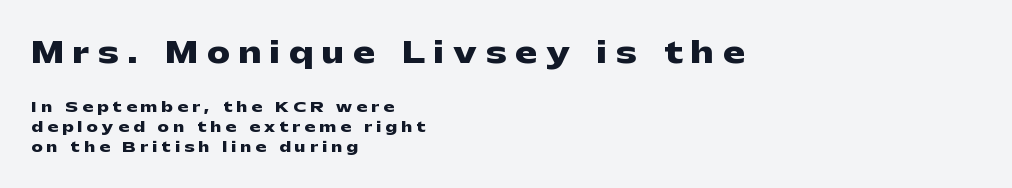
{"serif": "no", "italic": "no", "bold": "yes", "weight": "heavy", "width": "wide", "stroke_contrast": "low", "x_height": "medium", "monospaced": "no", "underline": "no", "align": "left", "line_spacing": "normal", "line_spacing_ratio": 1.43, "letter_spacing": "wide", "letter_spacing_em": 0.31, "larger_block": "first", "size_ratio": 2.07, "glyph_px": 29}
